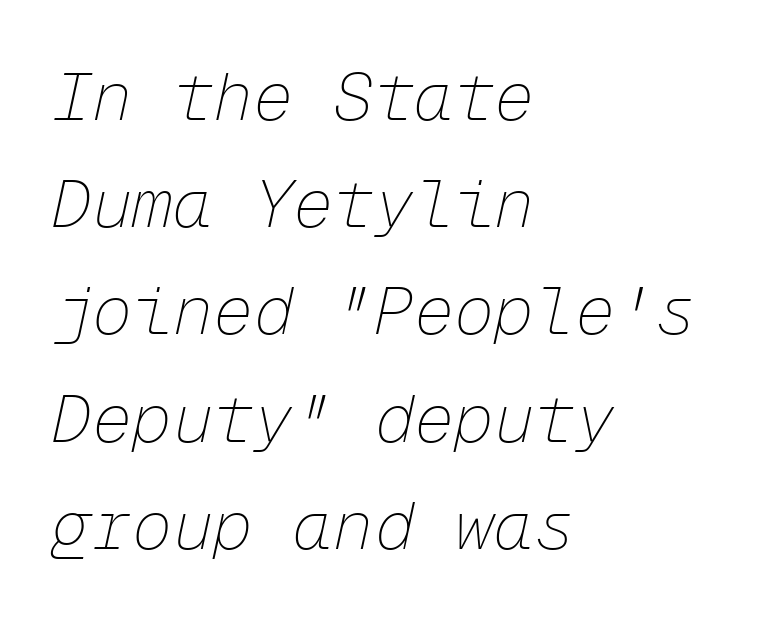
{"italic": "yes", "lean": "right", "slant_degrees": 12, "bold": "no", "weight": "thin", "width": "normal", "stroke_contrast": "low", "x_height": "medium", "monospaced": "yes", "underline": "no", "align": "left", "line_spacing": "normal", "line_spacing_ratio": 1.6, "letter_spacing": "normal", "letter_spacing_em": 0.0, "glyph_px": 67}
